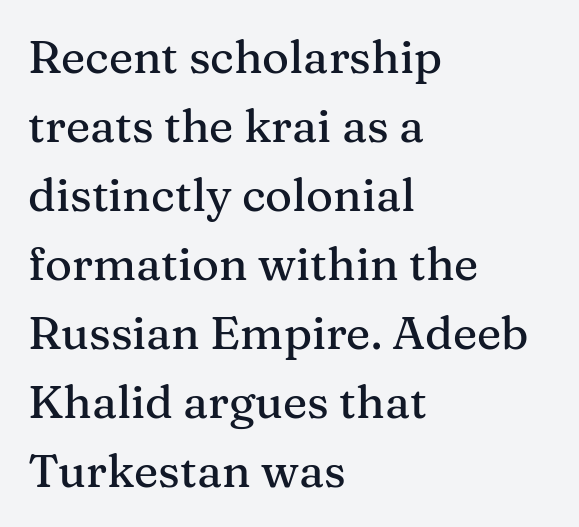
Ordinary non-slanted type is in use. Honestly, the row spacing looks completely unremarkable. The specimen omits any rule beneath the text block's lines. Here the designer chose a conventional face with non-uniform glyph widths.
